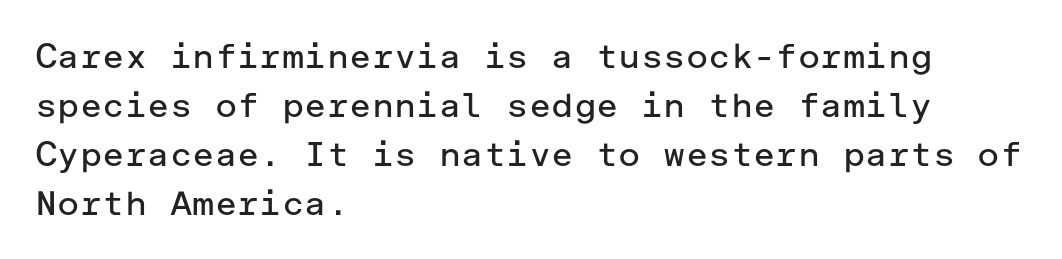
Q: Is the text bold? A: No.
Q: Is the text italic (slanted)? A: No, it is upright.
Q: Is the typeface a serif or a sans-serif typeface? A: Sans-serif.
Q: Is the text underlined? A: No.
Q: How is the paragraph aligned? A: Left-aligned.
Q: Is the spacing between letters normal or unusually wide? A: Normal.
Q: Is the spacing between lines tight, normal or loose? A: Normal.
Q: Width (condensed, normal, or wide)? A: Normal.
Q: Stroke contrast? A: Low.
Q: x-height? A: Medium.
